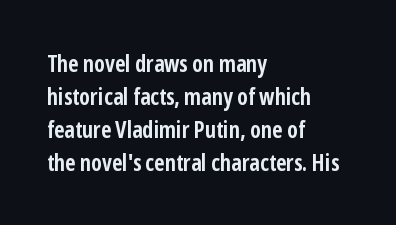
Q: Is the text bold? A: Yes.
Q: Is the text italic (slanted)? A: No, it is upright.
Q: Is the text underlined? A: No.
Q: How is the paragraph aligned? A: Left-aligned.
Q: Is the spacing between letters normal or unusually wide? A: Normal.
Q: Is the spacing between lines tight, normal or loose? A: Normal.
